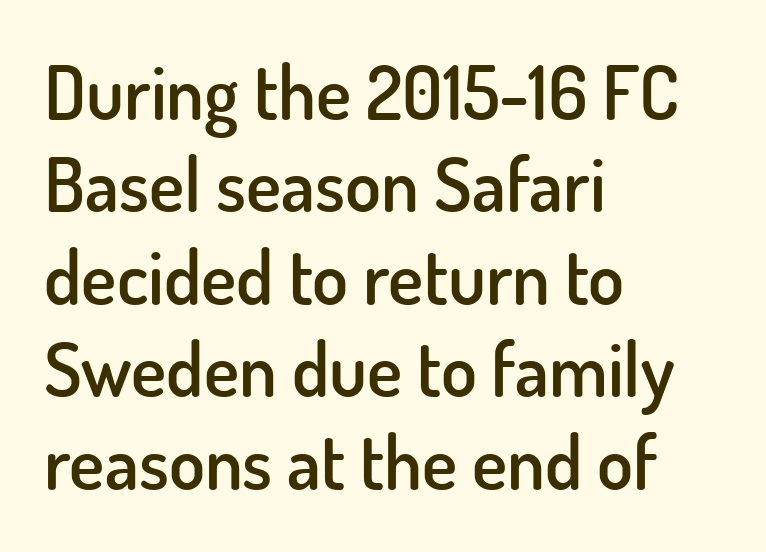
As a designer I'd log this as weight 600, semibold. The type sits square on the baseline with zero lean. Bare-footed words on every line. Notice how descenders clear the ascenders below comfortably — that's standard leading.
